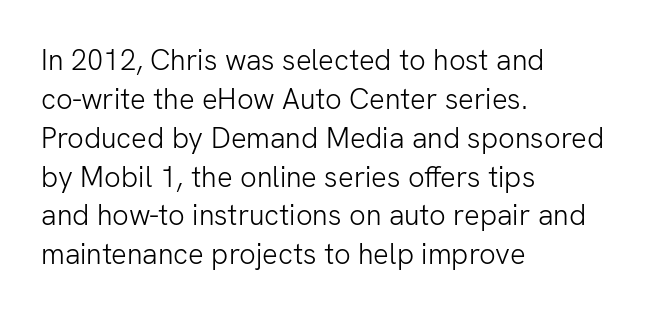
In terms of letterform style, serifs are entirely absent. Is the type heavy? It reads as light-to-regular instead. Italic: no, the glyphs are upright roman. How are the letters spaced? Ordinarily, with no added tracking. The designer left line spacing at the default. The foot of each line stays bare and open.
